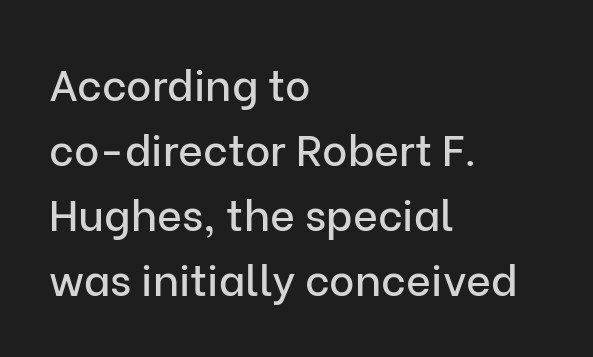
The image shows 43 px sans-serif type, upright; set left-aligned, normal line spacing (1.51x), normal letter spacing, not underlined; low stroke contrast and a medium x-height.
